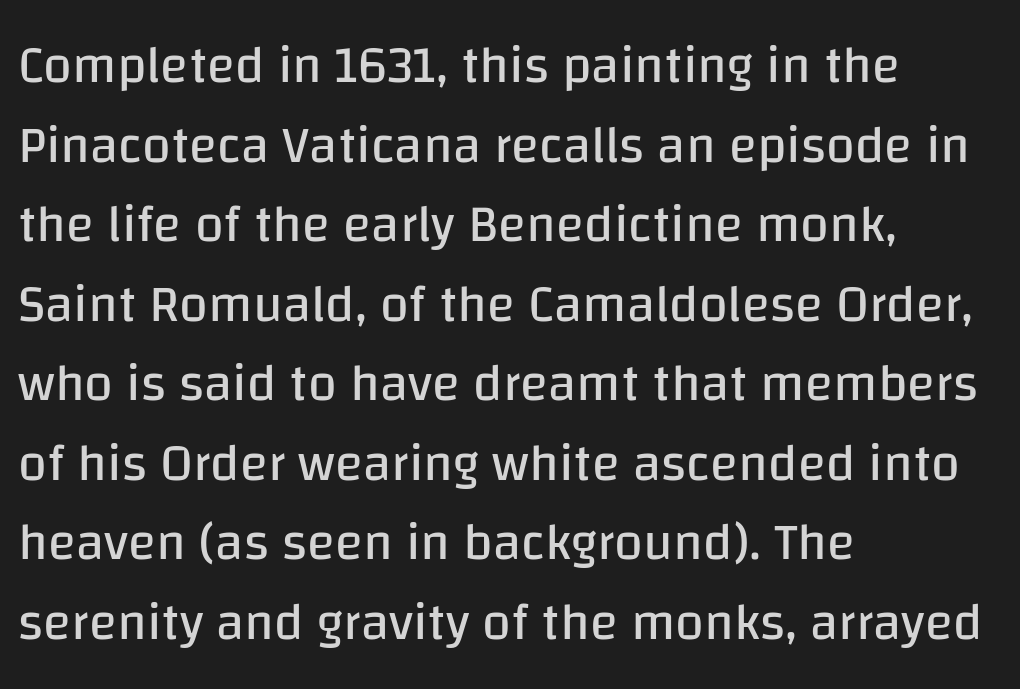
Vertically, the passage feels balanced, rows spaced as you'd expect. Plain, unruled lines of type. This is not heavy type; no bold has been used. You could not count columns in this text — the font is proportionally spaced. The ragged edge is on the right, which tells us the setting is flush left. The rendering keeps characters at their native spacing.
